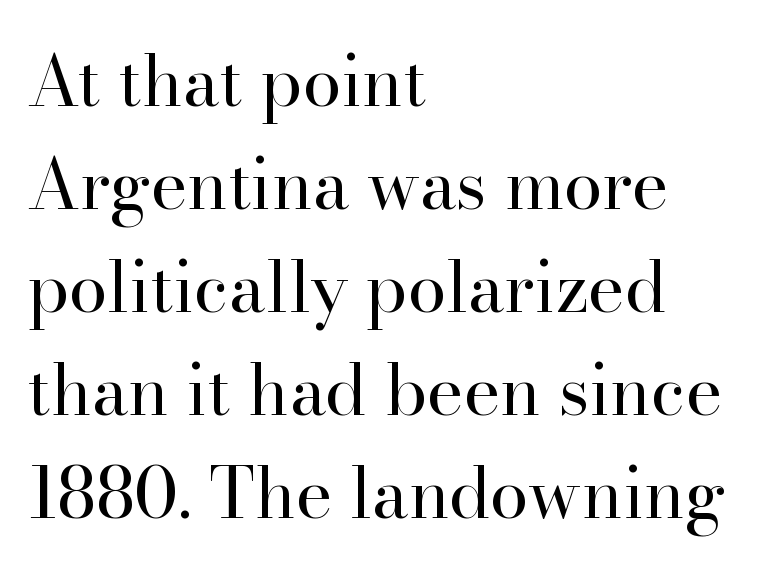
Bare-footed words on every line. The letters sit at their default tracking, neither squeezed nor spread. Reading down the block, your eye returns to a fixed left position each line. Serif or sans? Serif — the stroke terminals have little feet. Character widths vary here, with narrow letters taking less room than wide ones.
